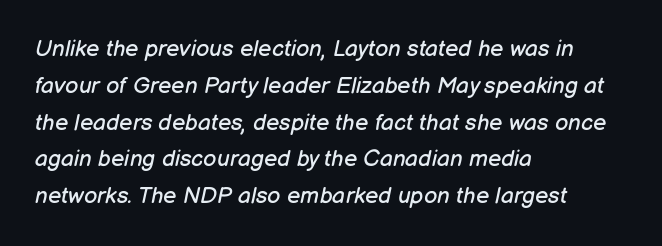
{"italic": "yes", "lean": "right", "slant_degrees": 12, "bold": "no", "underline": "no", "align": "left", "line_spacing": "normal", "line_spacing_ratio": 1.6, "letter_spacing": "normal", "letter_spacing_em": 0.0, "glyph_px": 23}
